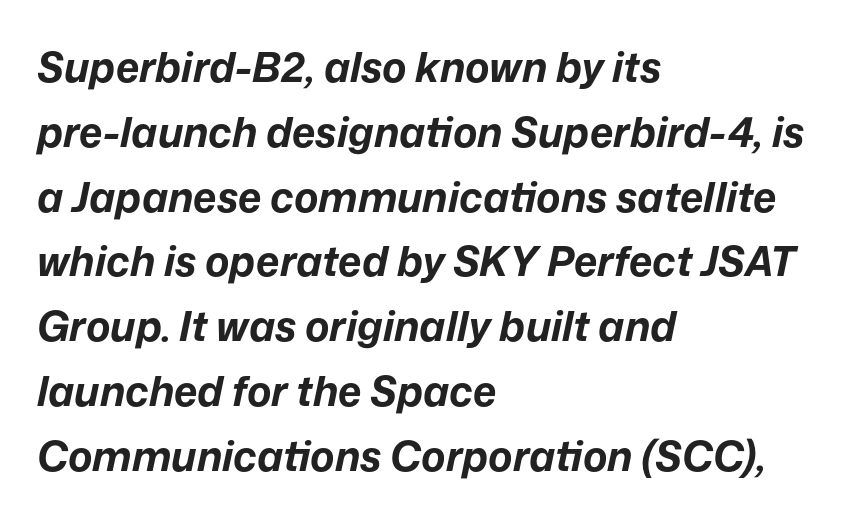
The image shows 41 px bold type, italic (leaning right); set left-aligned, normal line spacing (1.58x), normal letter spacing, not underlined; low stroke contrast and a medium x-height.
